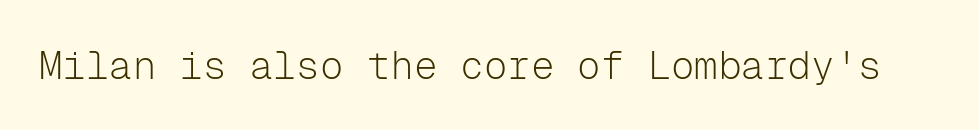
The type sits square on the baseline with zero lean. The face used here is rendered with its standard letterfit. The font family rendered here belongs to the sans-serif group. Descenders hang freely into open space.
